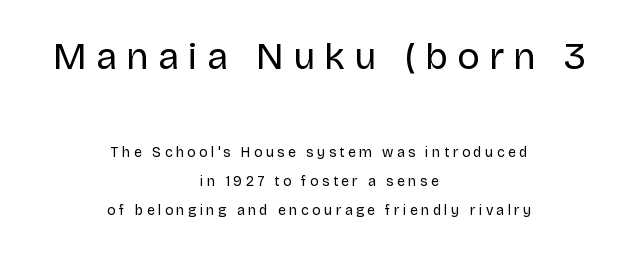
{"serif": "no", "italic": "no", "bold": "no", "weight": "regular", "width": "normal", "stroke_contrast": "low", "x_height": "large", "monospaced": "no", "underline": "no", "align": "center", "line_spacing": "loose", "line_spacing_ratio": 2.09, "letter_spacing": "wide", "letter_spacing_em": 0.24, "larger_block": "first", "size_ratio": 2.71, "glyph_px": 38}
